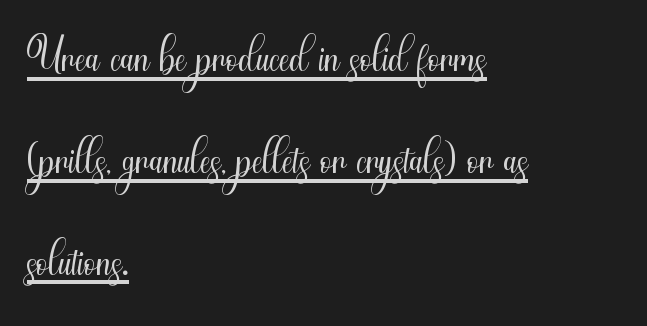
{"serif": "no", "bold": "no", "weight": "light", "width": "condensed", "stroke_contrast": "medium", "x_height": "small", "monospaced": "no", "underline": "yes", "align": "left", "line_spacing": "normal", "line_spacing_ratio": 1.52, "letter_spacing": "normal", "letter_spacing_em": 0.0, "glyph_px": 67}
